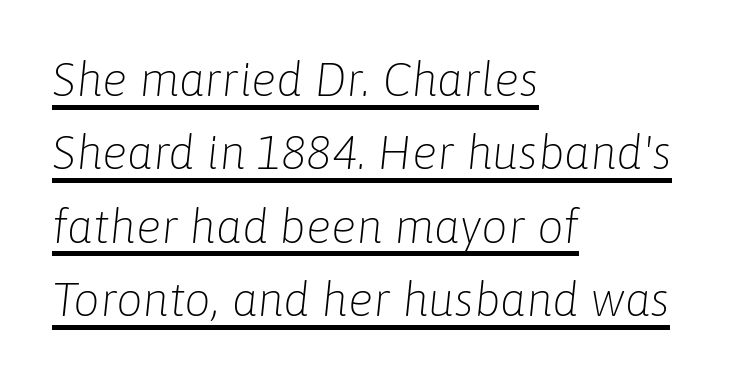
Q: Is the text bold? A: No.
Q: Is the text italic (slanted)? A: Yes, it leans right by about 6 degrees.
Q: Is the text underlined? A: Yes.
Q: How is the paragraph aligned? A: Left-aligned.
Q: Is the spacing between letters normal or unusually wide? A: Normal.
Q: Is the spacing between lines tight, normal or loose? A: Normal.
Q: Width (condensed, normal, or wide)? A: Normal.
Q: Stroke contrast? A: Low.
Q: x-height? A: Medium.
Q: Monospaced? A: No.
